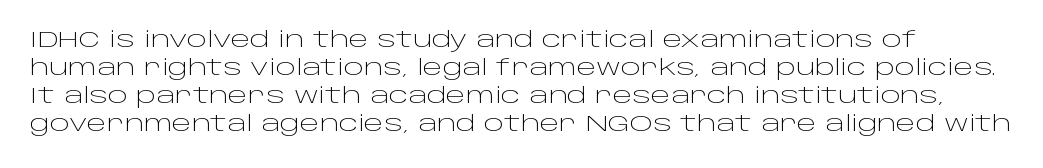
The image shows 21 px text type, upright; set normal line spacing (1.34x), normal letter spacing, not underlined.
